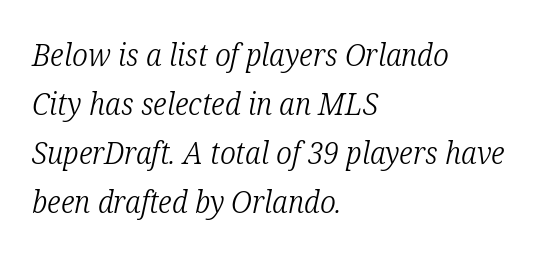
Q: Is the text bold? A: No.
Q: Is the text italic (slanted)? A: Yes, it leans right by about 12 degrees.
Q: Is the typeface a serif or a sans-serif typeface? A: Serif.
Q: Is the text underlined? A: No.
Q: How is the paragraph aligned? A: Left-aligned.
Q: Is the spacing between letters normal or unusually wide? A: Normal.
Q: Is the spacing between lines tight, normal or loose? A: Normal.
Q: Width (condensed, normal, or wide)? A: Condensed.
Q: Stroke contrast? A: Low.
Q: x-height? A: Medium.
Q: Monospaced? A: No.
